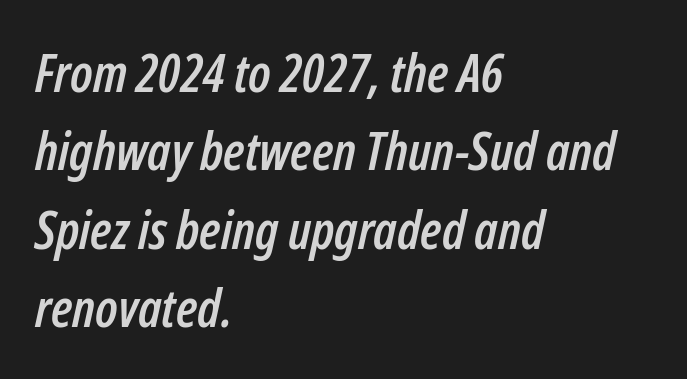
Q: Is the text italic (slanted)? A: Yes, it leans right by about 12 degrees.
Q: Is the text underlined? A: No.
Q: How is the paragraph aligned? A: Left-aligned.
Q: Is the spacing between letters normal or unusually wide? A: Normal.
Q: Is the spacing between lines tight, normal or loose? A: Normal.
Q: Width (condensed, normal, or wide)? A: Condensed.
Q: Stroke contrast? A: Low.
Q: x-height? A: Medium.
Q: Monospaced? A: No.
